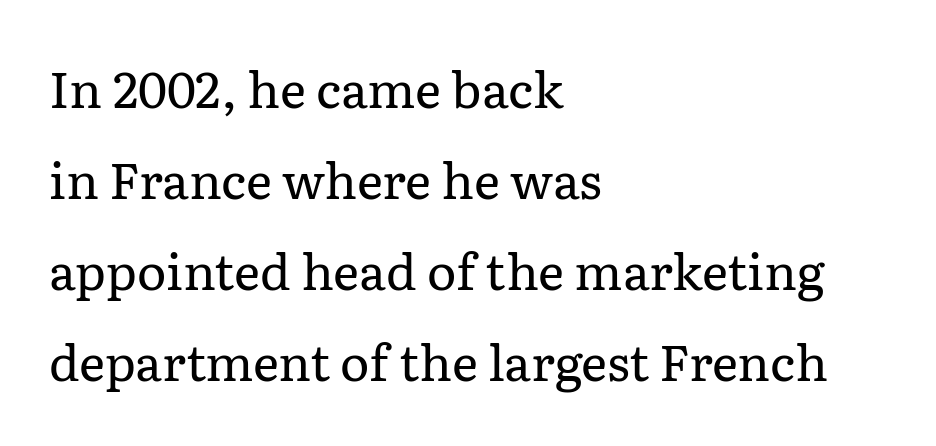
Q: Is the text bold? A: No.
Q: Is the text italic (slanted)? A: No, it is upright.
Q: Is the typeface a serif or a sans-serif typeface? A: Serif.
Q: Is the text underlined? A: No.
Q: How is the paragraph aligned? A: Left-aligned.
Q: Is the spacing between letters normal or unusually wide? A: Normal.
Q: Width (condensed, normal, or wide)? A: Normal.
Q: Stroke contrast? A: Low.
Q: x-height? A: Medium.
Q: Monospaced? A: No.
